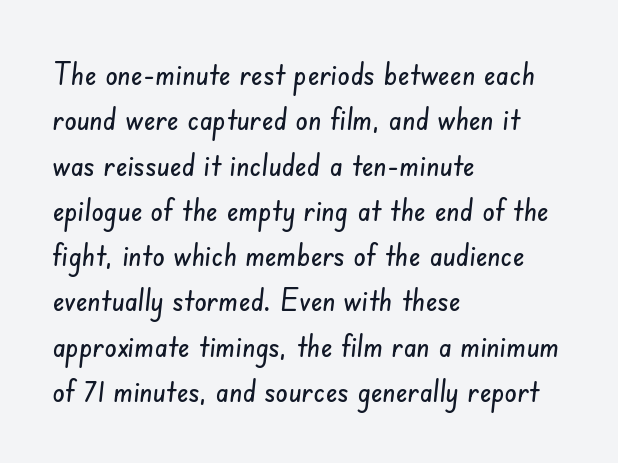
The image shows 31 px condensed sans-serif type; set left-aligned, normal line spacing (1.46x), normal letter spacing, not underlined; low stroke contrast and a small x-height.
